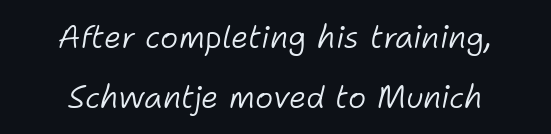
Do the characters align in a grid? No, the font is proportional. Honestly, there is no underline to notice here at all. Here the glyphs are tracked normally, forming tight word shapes. The face looks like a standard text weight, possibly lighter. Slanted lettering throughout. You could fit nearly another row in the gap between these rows.
